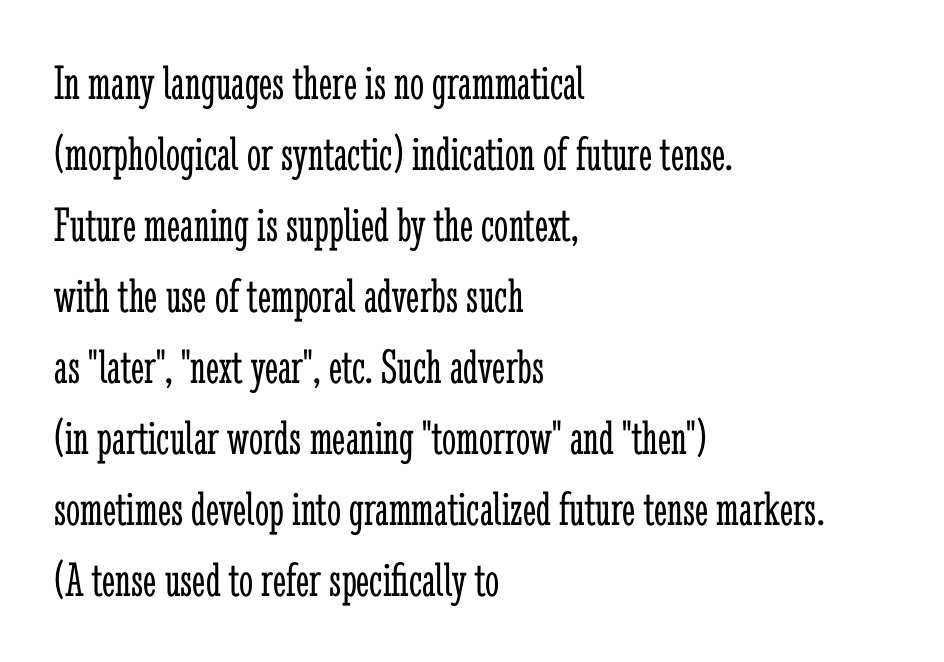
{"serif": "yes", "italic": "no", "bold": "no", "weight": "light", "width": "condensed", "stroke_contrast": "low", "x_height": "medium", "monospaced": "no", "underline": "no", "align": "left", "line_spacing": "normal", "line_spacing_ratio": 1.42, "letter_spacing": "normal", "letter_spacing_em": 0.0, "glyph_px": 50}
